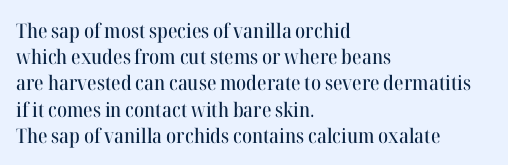
Q: Is the text italic (slanted)? A: No, it is upright.
Q: Is the text underlined? A: No.
Q: How is the paragraph aligned? A: Left-aligned.
Q: Is the spacing between letters normal or unusually wide? A: Normal.
Q: Is the spacing between lines tight, normal or loose? A: Normal.
